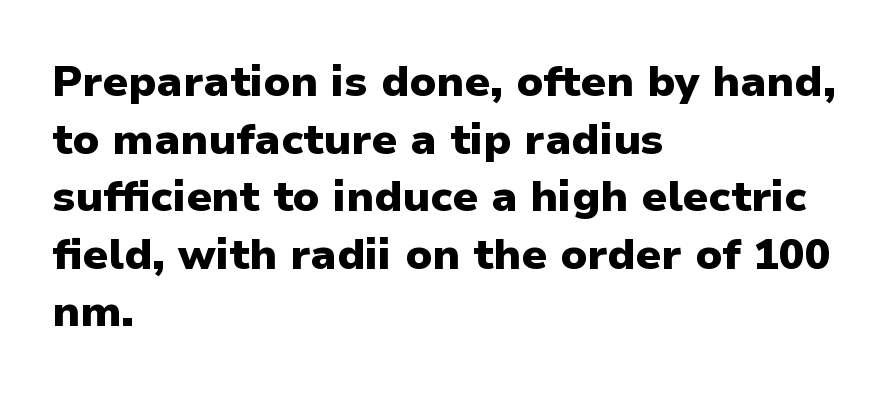
{"serif": "no", "italic": "no", "bold": "yes", "weight": "heavy", "width": "normal", "stroke_contrast": "low", "x_height": "medium", "monospaced": "no", "underline": "no", "align": "left", "line_spacing": "normal", "line_spacing_ratio": 1.34, "letter_spacing": "normal", "letter_spacing_em": 0.0, "glyph_px": 43}
